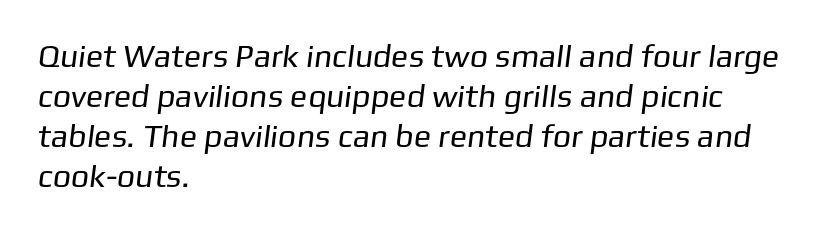
The image shows 32 px regular-weight sans-serif type; set left-aligned, normal line spacing (1.25x), normal letter spacing, not underlined; low stroke contrast and a medium x-height.
